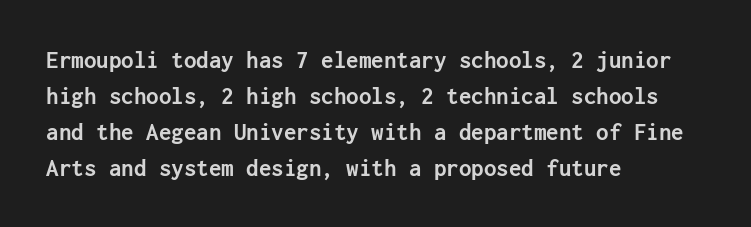
Q: Is the text bold? A: Yes.
Q: Is the text italic (slanted)? A: No, it is upright.
Q: Is the text underlined? A: No.
Q: How is the paragraph aligned? A: Left-aligned.
Q: Is the spacing between letters normal or unusually wide? A: Normal.
Q: Is the spacing between lines tight, normal or loose? A: Normal.
